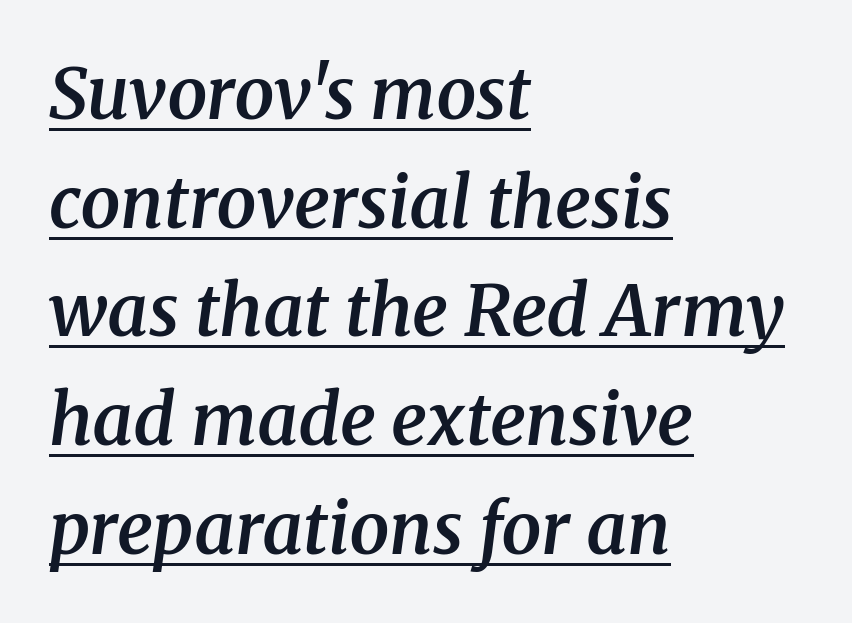
This sample carries an underscore along the baseline area. You can tell from the footed stems that serif type was used. If you drew a line through each stem, it would be angled. The characters look somewhat weighty, a semibold short of true bold.
